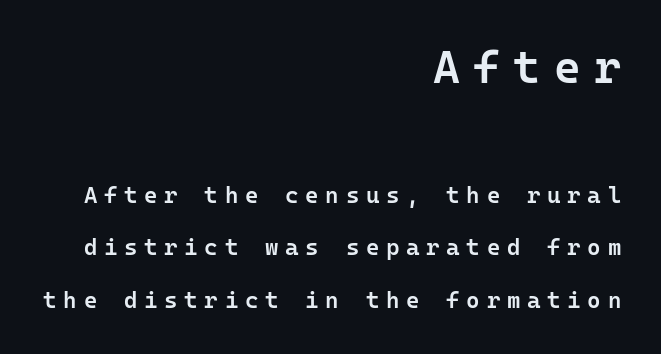
{"serif": "no", "italic": "no", "bold": "semi", "weight": "semibold", "width": "normal", "stroke_contrast": "low", "x_height": "medium", "monospaced": "yes", "underline": "no", "align": "right", "line_spacing": "loose", "line_spacing_ratio": 2.27, "letter_spacing": "wide", "letter_spacing_em": 0.29, "larger_block": "first", "size_ratio": 2.0, "glyph_px": 46}
